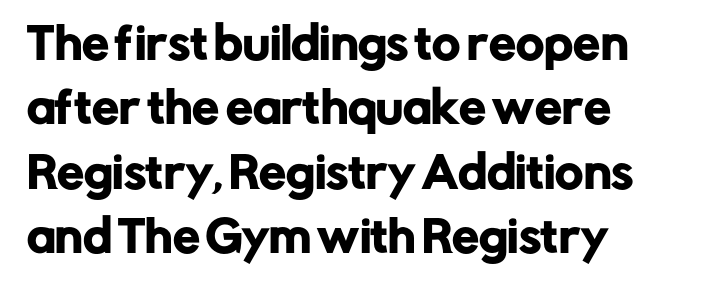
{"serif": "no", "italic": "no", "width": "normal", "stroke_contrast": "low", "x_height": "medium", "monospaced": "no", "underline": "no", "align": "left", "line_spacing": "normal", "line_spacing_ratio": 1.5, "letter_spacing": "normal", "letter_spacing_em": 0.0, "glyph_px": 43}
